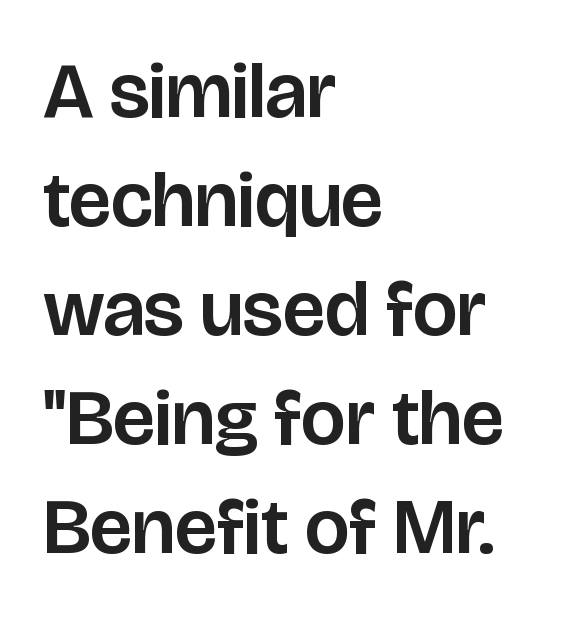
Each letter keeps its own natural width here, so spacing adapts to shape. Layout note: lines flush left. The glyphs are unaccompanied by any horizontal stroke below them. Serif or sans? Sans — the stroke terminals are bare.
